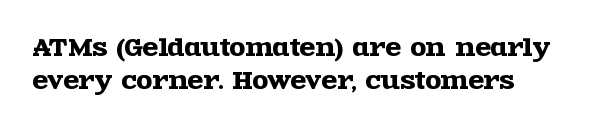
Letter spacing: default. Rows of type keep a routine distance in the vertical direction. Descenders are the only things crossing below the line. The specimen reads as upright at a glance.
